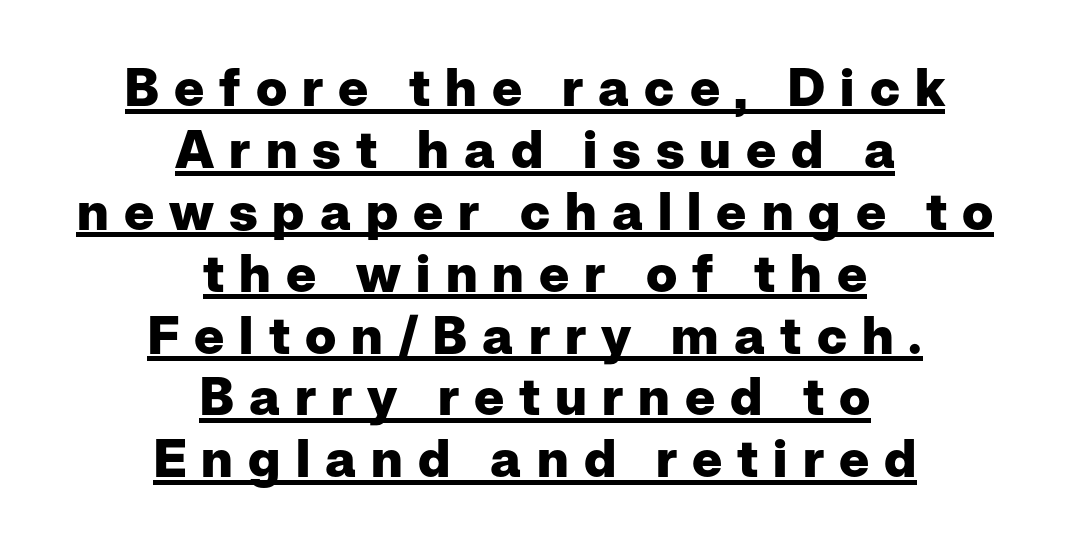
Q: Is the text bold? A: Yes.
Q: Is the text italic (slanted)? A: No, it is upright.
Q: Is the typeface a serif or a sans-serif typeface? A: Sans-serif.
Q: Is the text underlined? A: Yes.
Q: How is the paragraph aligned? A: Centered.
Q: Is the spacing between letters normal or unusually wide? A: Unusually wide.
Q: Width (condensed, normal, or wide)? A: Normal.
Q: Stroke contrast? A: Low.
Q: x-height? A: Medium.
Q: Monospaced? A: No.
